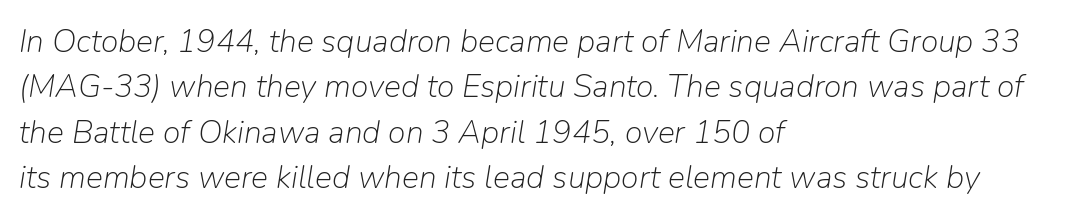
Q: Is the text bold? A: No.
Q: Is the text italic (slanted)? A: Yes, it leans right by about 9 degrees.
Q: Is the text underlined? A: No.
Q: How is the paragraph aligned? A: Left-aligned.
Q: Is the spacing between letters normal or unusually wide? A: Normal.
Q: Is the spacing between lines tight, normal or loose? A: Normal.
Q: Width (condensed, normal, or wide)? A: Normal.
Q: Stroke contrast? A: Low.
Q: x-height? A: Medium.
Q: Monospaced? A: No.
